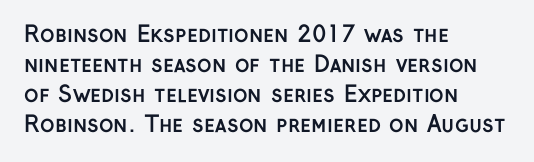
{"italic": "no", "bold": "yes", "underline": "no", "align": "left", "line_spacing": "normal", "line_spacing_ratio": 1.37, "letter_spacing": "normal", "letter_spacing_em": 0.0, "glyph_px": 22}
